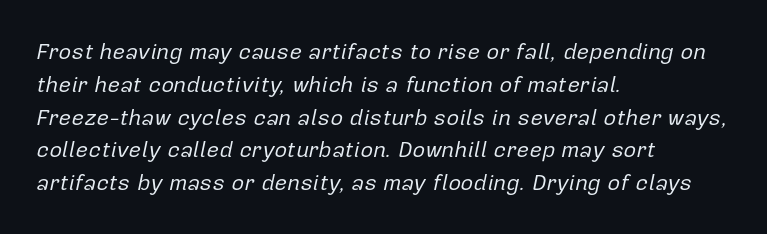
{"italic": "yes", "lean": "right", "slant_degrees": 12, "bold": "no", "underline": "no", "align": "left", "line_spacing": "normal", "line_spacing_ratio": 1.49, "letter_spacing": "normal", "letter_spacing_em": 0.0, "glyph_px": 22}
